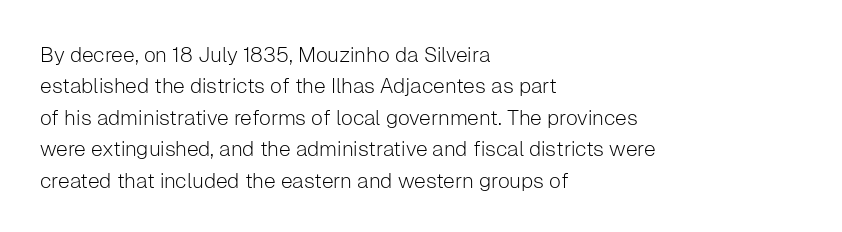
The image shows 21 px text type, upright; set left-aligned, normal line spacing (1.5x), normal letter spacing, not underlined.
